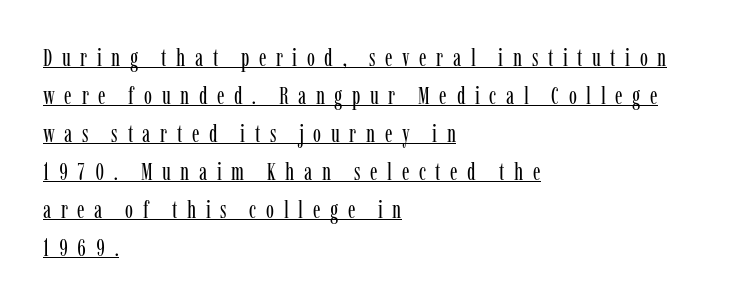
Line starts are locked; line ends wander. Short note: letters widely spaced. Each line of the rendering has a horizontal stroke beneath the glyphs. Weight: not bold — regular or lighter.
